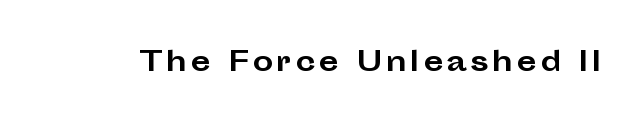
The image shows 26 px bold type, upright; set not underlined.
